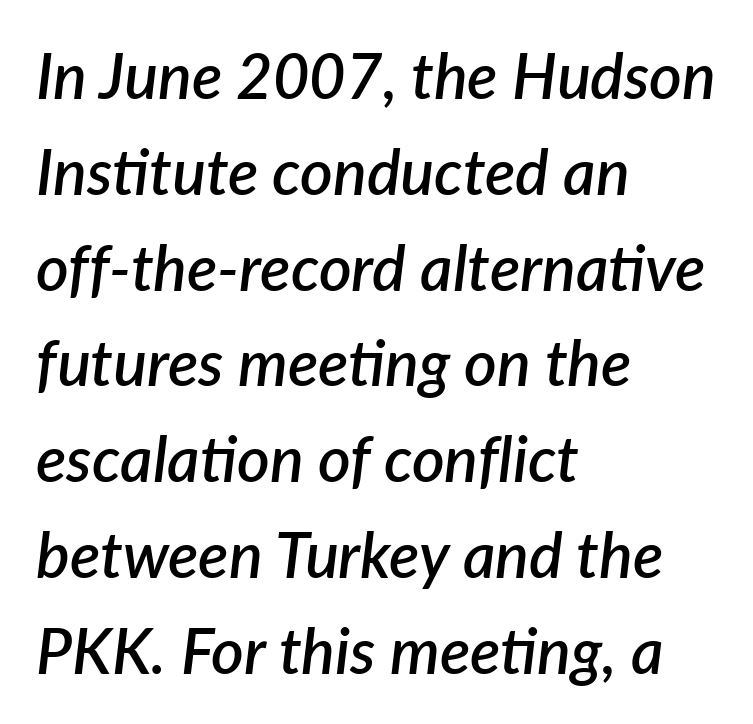
{"italic": "yes", "lean": "right", "slant_degrees": 7, "bold": "semi", "weight": "semibold", "width": "normal", "stroke_contrast": "low", "x_height": "medium", "monospaced": "no", "underline": "no", "align": "left", "line_spacing": "normal", "line_spacing_ratio": 1.52, "letter_spacing": "normal", "letter_spacing_em": 0.0, "glyph_px": 63}
